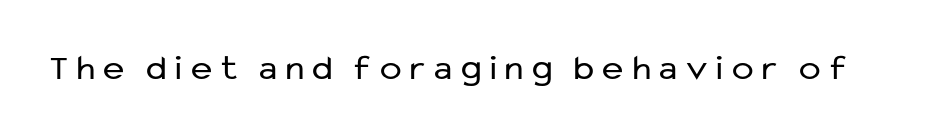
Characters remain perfectly vertical along every line. Regarding serifs, this sample does without them. This sample has the flowing, uneven cadence of proportional lettering. No letter is thick-stroked: the sample isn't bold. A typesetter would call this heavily tracked-out type. Quick note: underline off.
